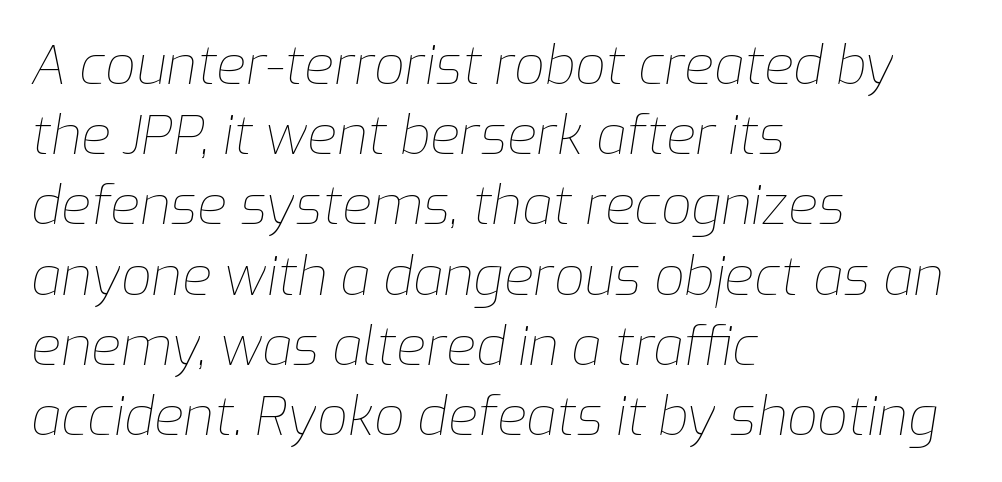
This is not heavy type; no bold has been used. A classic flush-left, rag-right setting is used for this passage. Quick note: interline space is typical. The text carries the slant typical of an italic or oblique font. Check under the words: just untouched page. Think of a printed novel: that variable character pitch is what you see here.
